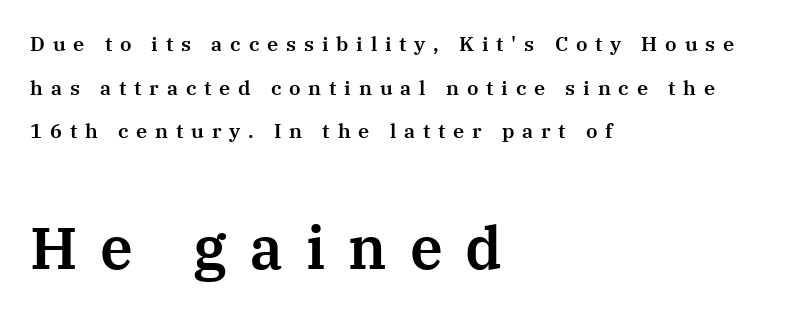
{"serif": "yes", "italic": "no", "width": "normal", "stroke_contrast": "medium", "x_height": "medium", "monospaced": "no", "underline": "no", "align": "left", "line_spacing": "loose", "line_spacing_ratio": 2.18, "letter_spacing": "wide", "letter_spacing_em": 0.39, "larger_block": "second", "size_ratio": 2.95, "glyph_px": 59}
